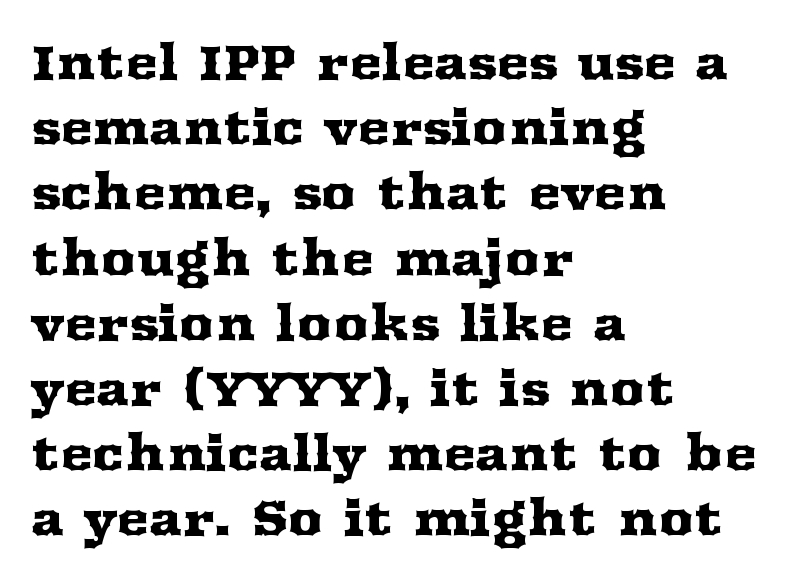
Q: Is the text italic (slanted)? A: No, it is upright.
Q: Is the typeface a serif or a sans-serif typeface? A: Serif.
Q: Is the text underlined? A: No.
Q: How is the paragraph aligned? A: Left-aligned.
Q: Is the spacing between letters normal or unusually wide? A: Normal.
Q: Is the spacing between lines tight, normal or loose? A: Normal.
Q: Width (condensed, normal, or wide)? A: Wide.
Q: Stroke contrast? A: Medium.
Q: x-height? A: Medium.
Q: Monospaced? A: No.
